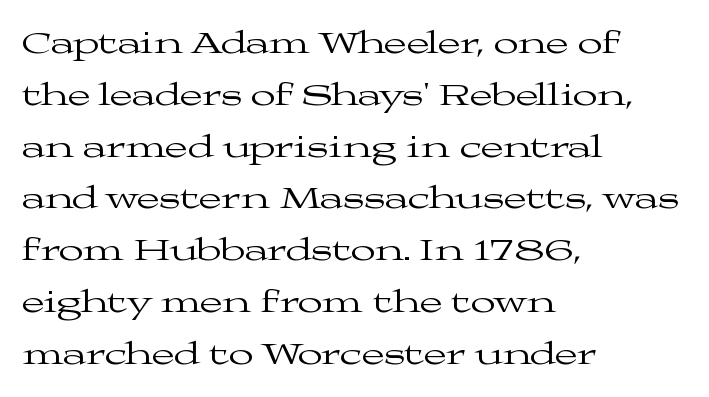
{"serif": "yes", "italic": "no", "bold": "no", "weight": "regular", "width": "wide", "stroke_contrast": "medium", "x_height": "medium", "monospaced": "no", "underline": "no", "align": "left", "line_spacing": "normal", "line_spacing_ratio": 1.57, "letter_spacing": "normal", "letter_spacing_em": 0.0, "glyph_px": 33}
